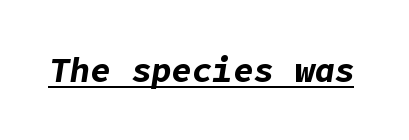
The image shows 34 px bold type, italic (leaning right); set normal letter spacing, underlined; low stroke contrast and a medium x-height.
